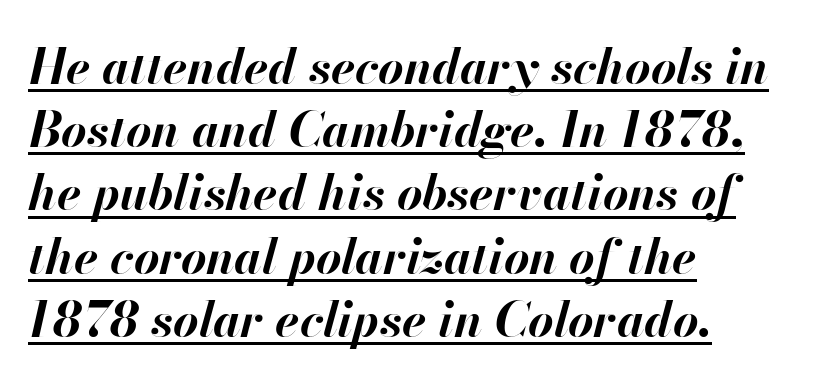
These lines sit exactly where default settings would place them. Letter spacing: default. The rendering uses the underline text-decoration. The whole block is typeset with a tilt.
